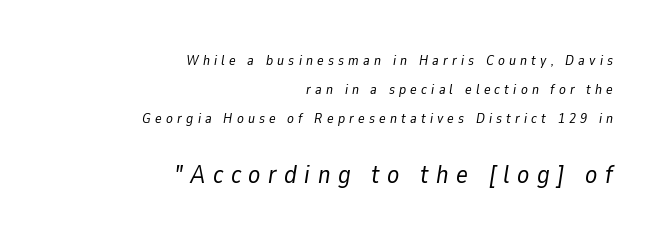
The image shows 25 px text type, italic (leaning right); set right-aligned, loose line spacing (2.08x), unusually wide letter spacing (+0.3 em), not underlined; the second (bottom) block is 1.79x larger.
